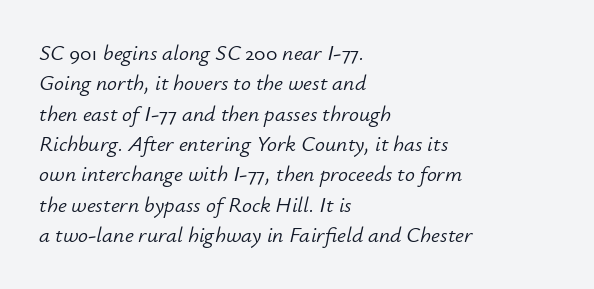
Look at the tracking — it's just the regular setting, nothing added. This reads as an unemphasized weight, regular at the heaviest. This rendering uses left alignment, leaving the right contour irregular. Posture: slanted. Any mark beneath the type? The region is blank. Horizontal bands of white between lines are of average thickness.
